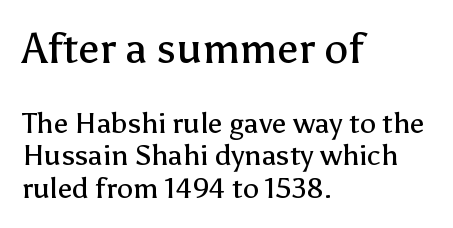
The image shows 43 px regular-weight sans-serif type, upright; set left-aligned, tight line spacing (1.12x), normal letter spacing, not underlined; the first (top) block is 1.48x larger; low stroke contrast and a medium x-height.
